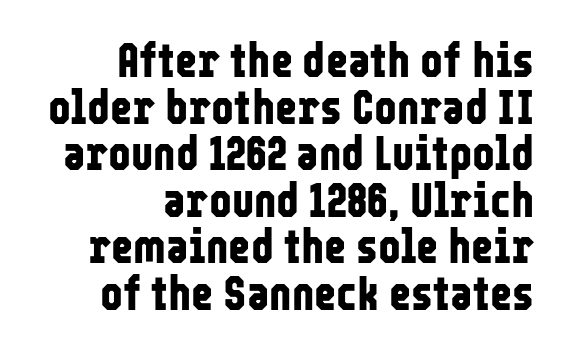
The image shows 48 px bold, condensed sans-serif type, upright; set right-aligned, tight line spacing (0.97x), normal letter spacing, not underlined; low stroke contrast and a medium x-height.
